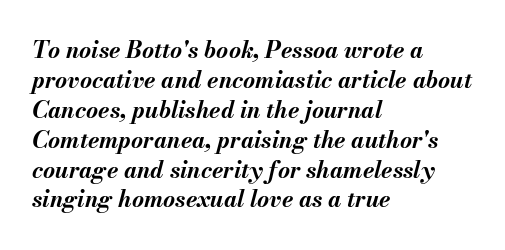
Compared with an ordinary text face, these strokes are far heavier — a full bold. The face used here has a pronounced slope to its letters. Unmarked baselines from the first word to the last. Evenly set lines give the paragraph a standard silhouette.
